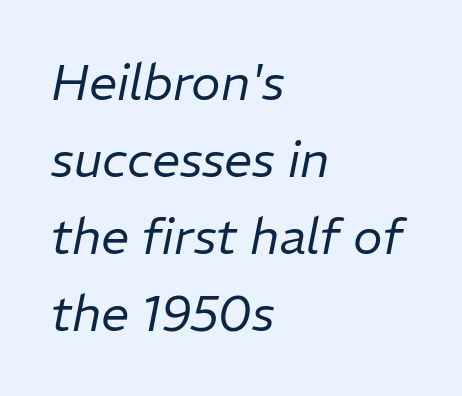
The image shows 50 px regular-weight type, italic (leaning right); set left-aligned, normal line spacing (1.54x), normal letter spacing, not underlined; low stroke contrast and a medium x-height.
